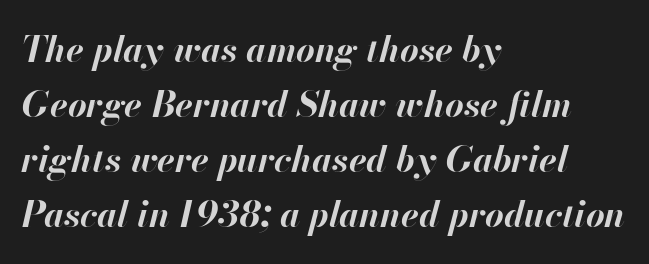
{"italic": "yes", "lean": "right", "slant_degrees": 13, "bold": "yes", "weight": "bold", "width": "normal", "stroke_contrast": "high", "x_height": "small", "monospaced": "no", "underline": "no", "align": "left", "line_spacing": "normal", "line_spacing_ratio": 1.53, "letter_spacing": "normal", "letter_spacing_em": 0.0, "glyph_px": 36}
